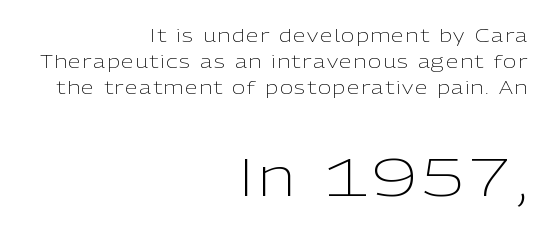
The image shows 53 px light sans-serif type, upright; set right-aligned, normal line spacing (1.44x), not underlined; the second (bottom) block is 2.94x larger; low stroke contrast and a medium x-height.
